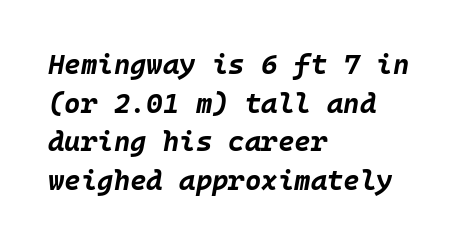
{"italic": "yes", "lean": "right", "slant_degrees": 10, "bold": "yes", "weight": "bold", "width": "normal", "stroke_contrast": "low", "x_height": "large", "underline": "no", "align": "left", "line_spacing": "normal", "line_spacing_ratio": 1.38, "letter_spacing": "normal", "letter_spacing_em": 0.0, "glyph_px": 28}
